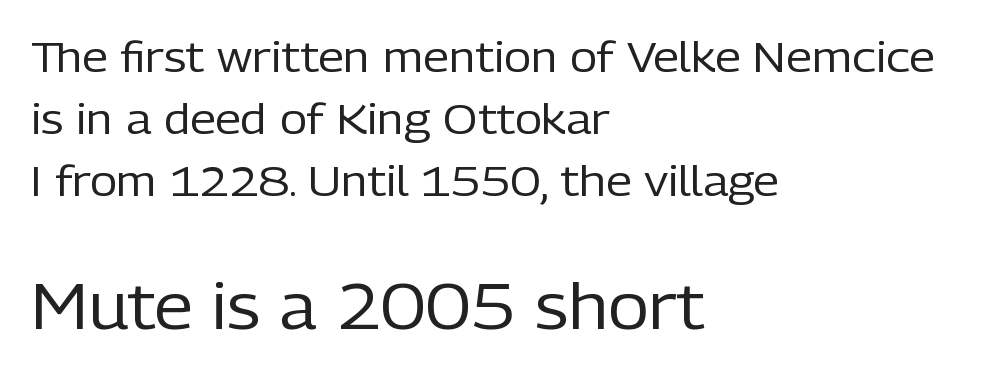
Q: Is the text bold? A: No.
Q: Is the text italic (slanted)? A: No, it is upright.
Q: Is the typeface a serif or a sans-serif typeface? A: Sans-serif.
Q: Is the text underlined? A: No.
Q: How is the paragraph aligned? A: Left-aligned.
Q: Is the spacing between letters normal or unusually wide? A: Normal.
Q: Is the spacing between lines tight, normal or loose? A: Normal.
Q: Which block of text is set in a larger size, the first (top) or the second (bottom)? A: The second (bottom) one.
Q: Width (condensed, normal, or wide)? A: Normal.
Q: Stroke contrast? A: Low.
Q: x-height? A: Medium.
Q: Monospaced? A: No.
